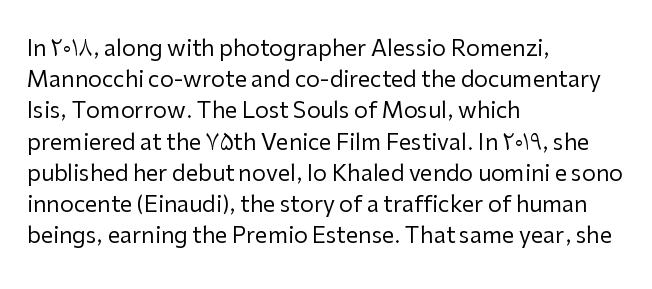
The image shows 22 px text type, upright; set left-aligned, normal line spacing (1.42x), normal letter spacing, not underlined.
